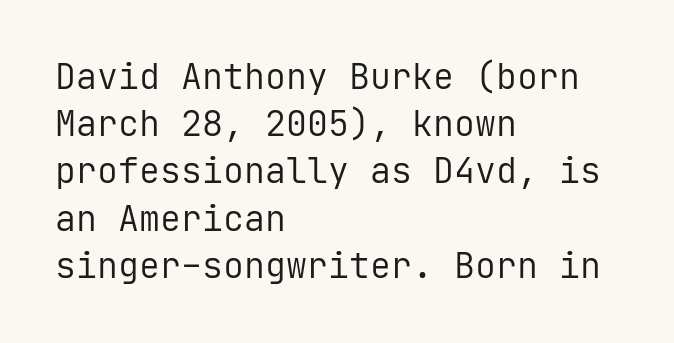
Q: Is the text bold? A: No.
Q: Is the text italic (slanted)? A: No, it is upright.
Q: Is the typeface a serif or a sans-serif typeface? A: Sans-serif.
Q: Is the text underlined? A: No.
Q: How is the paragraph aligned? A: Left-aligned.
Q: Is the spacing between letters normal or unusually wide? A: Normal.
Q: Is the spacing between lines tight, normal or loose? A: Normal.
Q: Width (condensed, normal, or wide)? A: Normal.
Q: Stroke contrast? A: Low.
Q: x-height? A: Medium.
Q: Monospaced? A: Yes.
